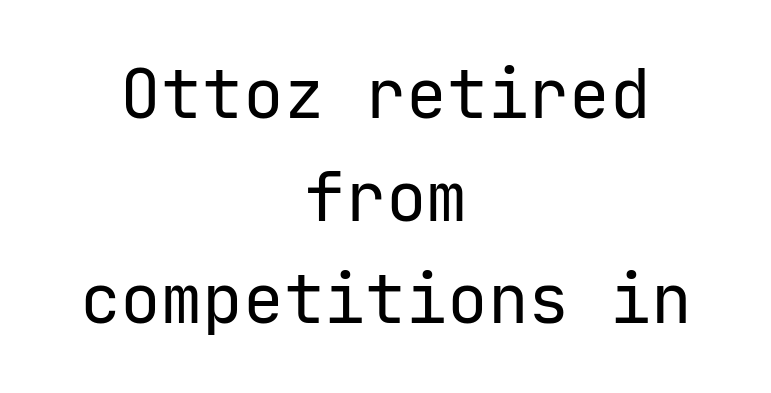
The image shows 68 px regular-weight sans-serif type, upright; set centered, normal line spacing (1.51x), normal letter spacing, not underlined; low stroke contrast and a medium x-height.
